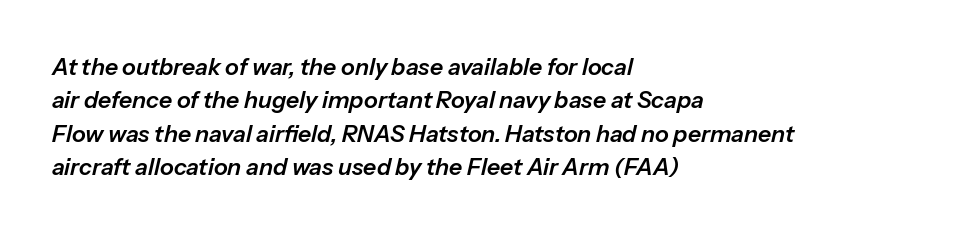
{"italic": "yes", "lean": "right", "slant_degrees": 13, "underline": "no", "align": "left", "line_spacing": "normal", "line_spacing_ratio": 1.45, "letter_spacing": "normal", "letter_spacing_em": 0.0, "glyph_px": 23}
